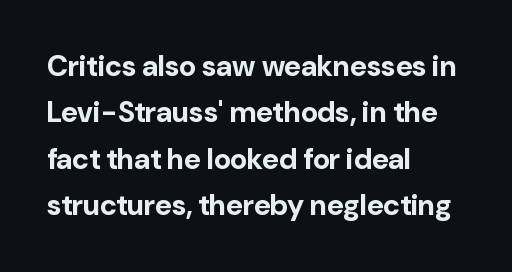
Look at the stroke-to-counter ratio: heavy, a bold. Descenders are the only things crossing below the line. Spacing verdict: proportional, widths tailored to each character. Students, note that the glyphs here touch the page at normal intervals.
